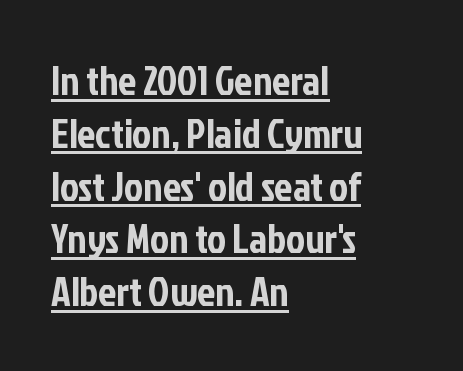
The image shows 40 px condensed sans-serif type, upright; set left-aligned, normal line spacing (1.32x), normal letter spacing, underlined; low stroke contrast and a medium x-height.
